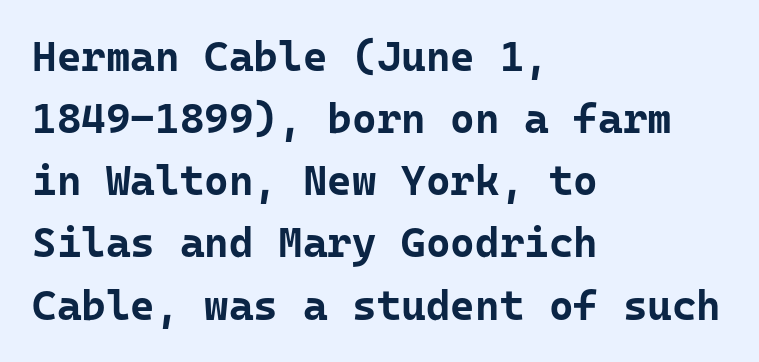
The paragraph shown leans on its left margin. Caption: bold face, heavy strokes. This rendering employs a face without finishing strokes, i.e., a sans-serif. The lettering holds an erect, upright posture throughout. A bare baseline throughout the passage.
